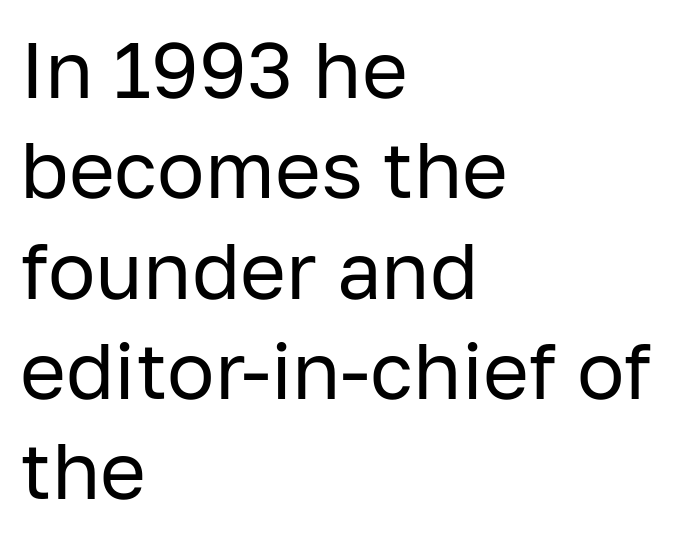
The image shows 79 px regular-weight sans-serif type, upright; set left-aligned, normal line spacing (1.27x), normal letter spacing, not underlined; low stroke contrast and a medium x-height.
